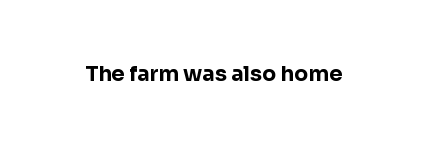
{"italic": "no", "bold": "yes", "underline": "no", "letter_spacing": "normal", "letter_spacing_em": 0.0, "glyph_px": 21}
